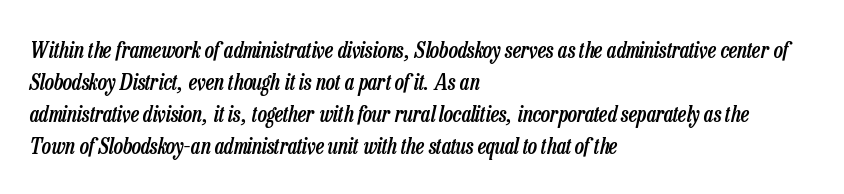
Q: Is the text bold? A: Semi-bold.
Q: Is the text italic (slanted)? A: Yes, it leans right by about 13 degrees.
Q: Is the text underlined? A: No.
Q: How is the paragraph aligned? A: Left-aligned.
Q: Is the spacing between letters normal or unusually wide? A: Normal.
Q: Is the spacing between lines tight, normal or loose? A: Normal.
